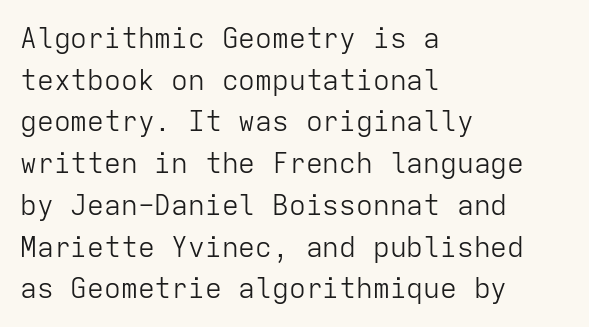
Q: Is the text bold? A: No.
Q: Is the text italic (slanted)? A: No, it is upright.
Q: Is the typeface a serif or a sans-serif typeface? A: Sans-serif.
Q: Is the text underlined? A: No.
Q: How is the paragraph aligned? A: Left-aligned.
Q: Is the spacing between letters normal or unusually wide? A: Normal.
Q: Is the spacing between lines tight, normal or loose? A: Normal.
Q: Width (condensed, normal, or wide)? A: Normal.
Q: Stroke contrast? A: Low.
Q: x-height? A: Medium.
Q: Monospaced? A: Yes.
